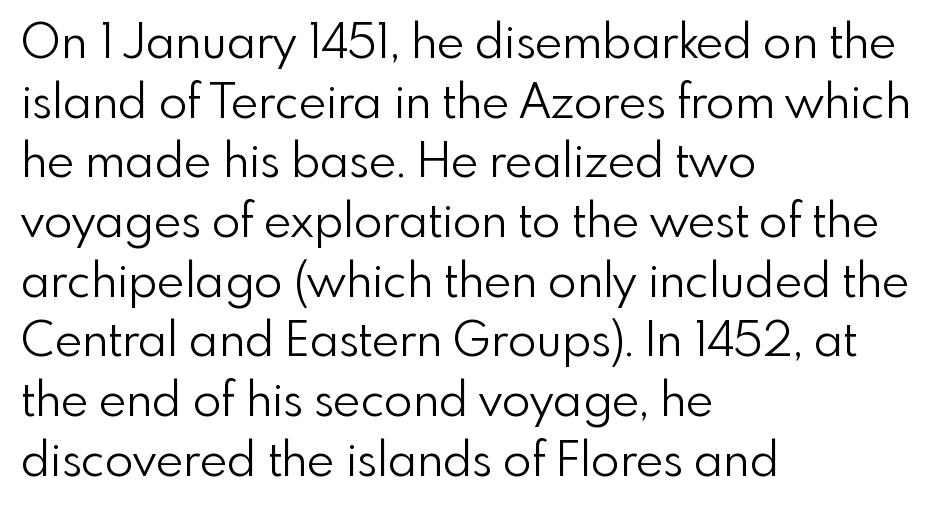
The axis of the letterforms is exactly vertical. A normal amount of white space separates one row of letters from the next. I'd call this a sans setting — the letters go barefoot. Each line starts at the same left margin while the right side varies.
